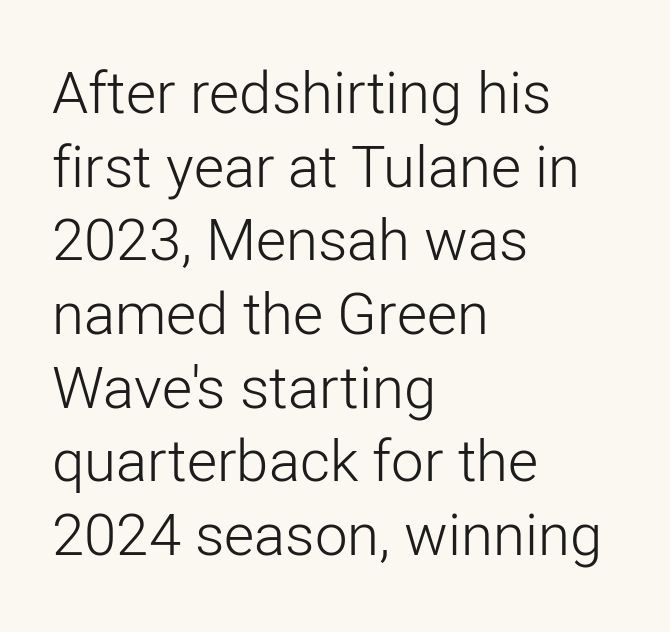
The image shows 58 px light sans-serif type, upright; set left-aligned, normal line spacing (1.27x), normal letter spacing, not underlined; low stroke contrast and a medium x-height.
